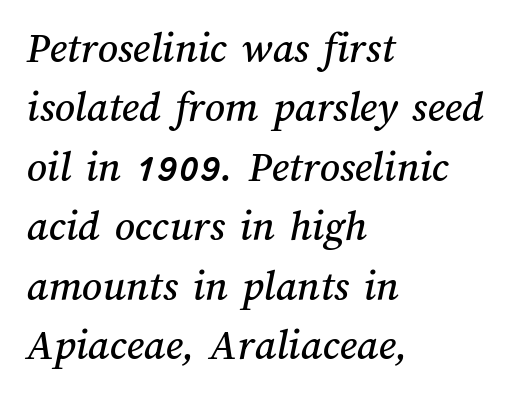
Standard letterfit; no display-style spreading of the glyphs. Does the copy run flush right? No — it runs flush left. The area under the type is left untouched. The rows are spaced the way most documents space them.
